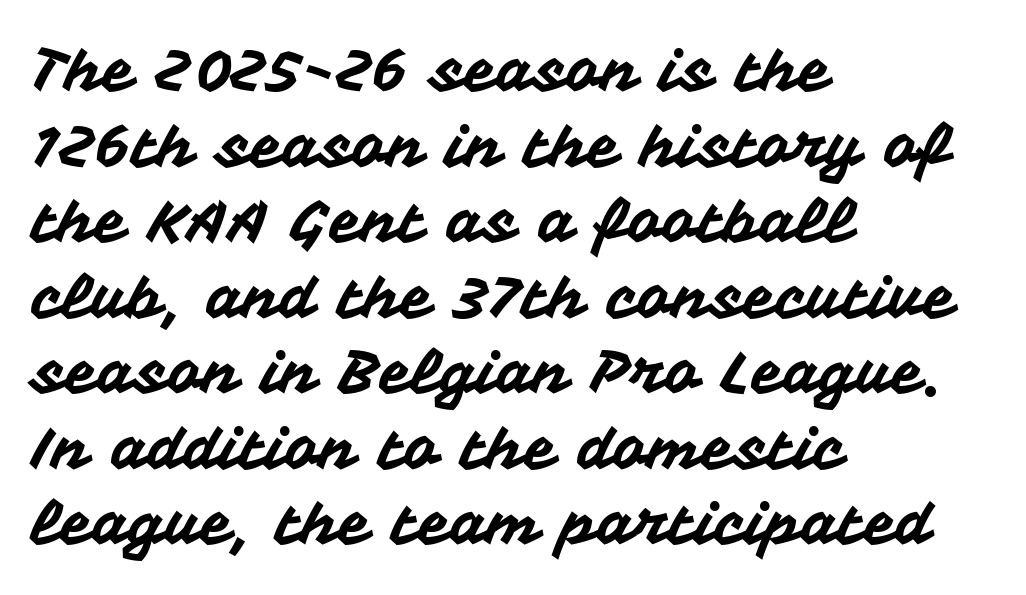
The image shows 59 px sans-serif type; set left-aligned, normal line spacing (1.28x), normal letter spacing, not underlined; medium stroke contrast and a medium x-height.
